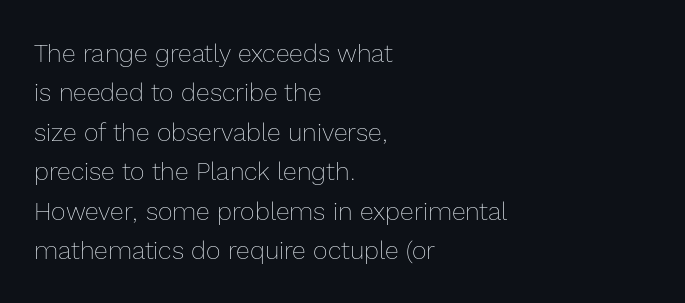
This block has exactly the height ordinary leading produces. Heft: none added — not bold. The face used here is rendered with its standard letterfit. Horizontally, the lines are justified to the leading edge only.
